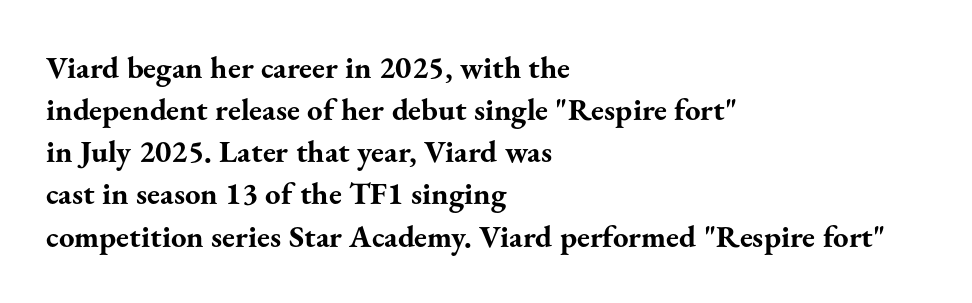
The image shows 31 px bold serif type, upright; set left-aligned, normal line spacing (1.36x), normal letter spacing, not underlined; medium stroke contrast and a small x-height.
